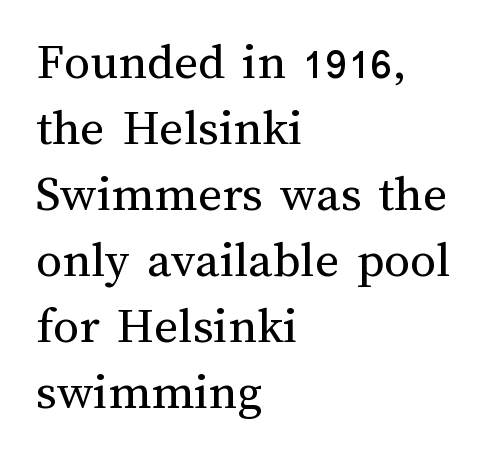
If you measured baseline to baseline, you'd find a middling distance. How are the letters spaced? Ordinarily, with no added tracking. The foot of each line stays bare and open. These lines were composed using upright roman letters. The setting favours the left margin, as ordinary paragraphs usually do. A typesetter would call this proportional, since set widths differ per character.
